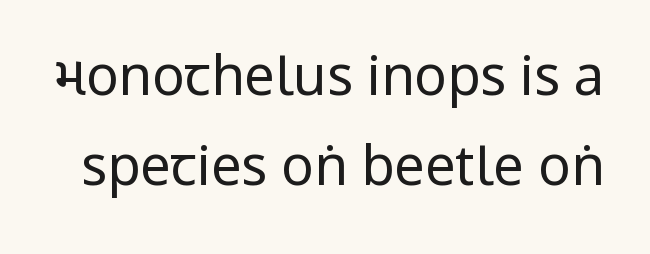
Q: Is the text bold? A: No.
Q: Is the text italic (slanted)? A: No, it is upright.
Q: Is the typeface a serif or a sans-serif typeface? A: Sans-serif.
Q: Is the text underlined? A: No.
Q: Is the spacing between letters normal or unusually wide? A: Normal.
Q: Is the spacing between lines tight, normal or loose? A: Normal.
Q: Width (condensed, normal, or wide)? A: Condensed.
Q: Stroke contrast? A: Low.
